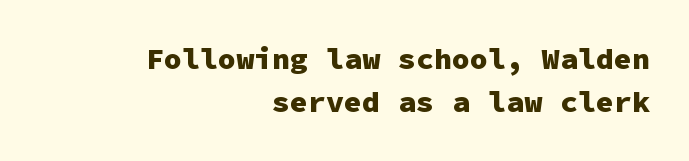
Q: Is the text bold? A: Yes.
Q: Is the text italic (slanted)? A: No, it is upright.
Q: Is the typeface a serif or a sans-serif typeface? A: Sans-serif.
Q: Is the text underlined? A: No.
Q: How is the paragraph aligned? A: Right-aligned.
Q: Is the spacing between letters normal or unusually wide? A: Normal.
Q: Is the spacing between lines tight, normal or loose? A: Normal.
Q: Width (condensed, normal, or wide)? A: Normal.
Q: Stroke contrast? A: Low.
Q: x-height? A: Medium.
Q: Monospaced? A: Yes.
